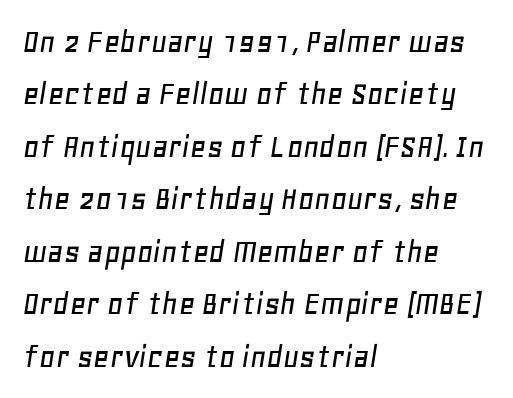
The image shows 35 px text type, italic (leaning right); set left-aligned, normal line spacing (1.5x), normal letter spacing, not underlined; low stroke contrast and a large x-height.
